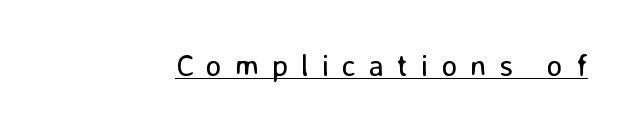
The image shows 30 px regular-weight sans-serif type, upright; set unusually wide letter spacing (+0.43 em), underlined; low stroke contrast and a medium x-height.
